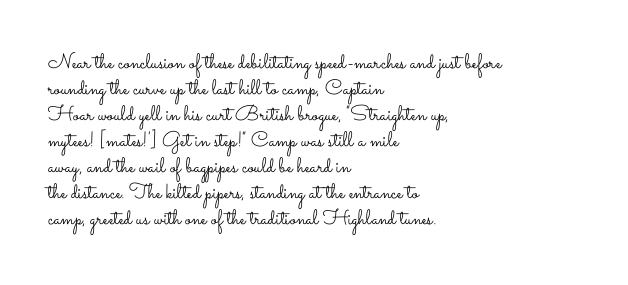
{"bold": "no", "underline": "no", "align": "left", "line_spacing_ratio": 1.24, "letter_spacing": "normal", "letter_spacing_em": 0.0, "glyph_px": 21}
